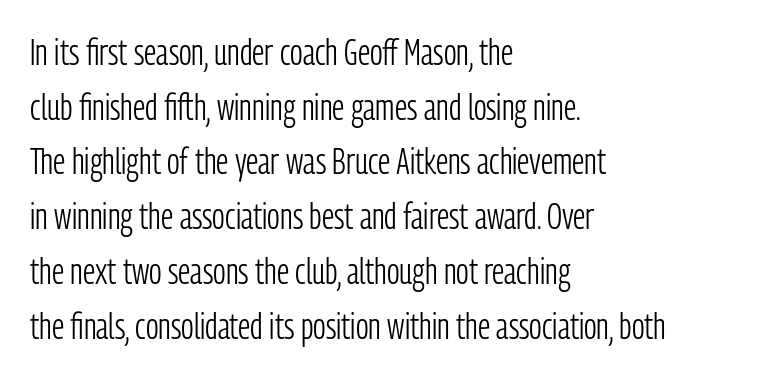
{"serif": "no", "italic": "no", "bold": "no", "weight": "light", "width": "condensed", "stroke_contrast": "low", "x_height": "medium", "monospaced": "no", "underline": "no", "align": "left", "line_spacing": "normal", "line_spacing_ratio": 1.52, "letter_spacing": "normal", "letter_spacing_em": 0.0, "glyph_px": 36}
